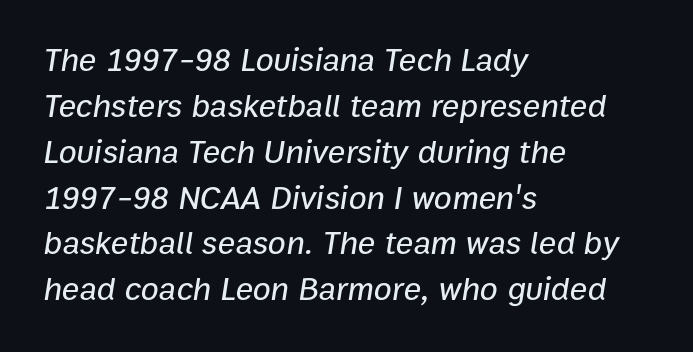
The image shows 33 px text type, italic (leaning right); set left-aligned, normal line spacing (1.39x), normal letter spacing, not underlined; low stroke contrast and a medium x-height.
